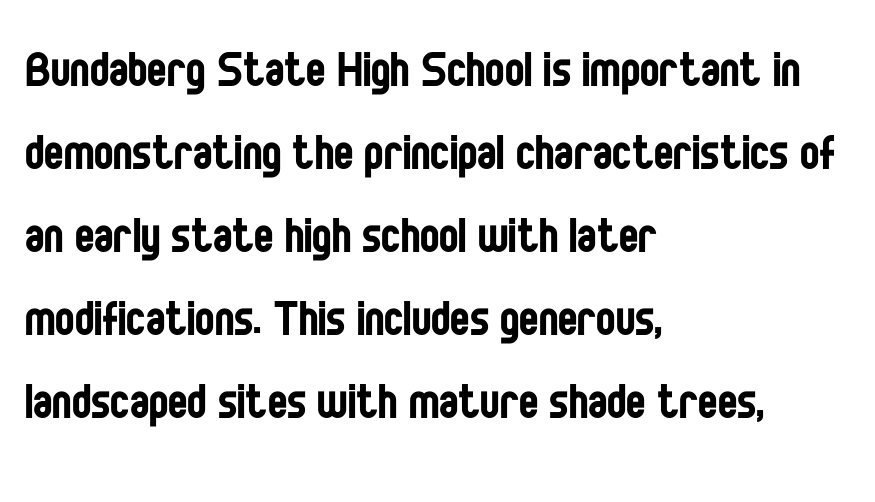
Spacing verdict: proportional, widths tailored to each character. Summary of weight: not heavy and not bold. A clean baseline with only descenders dipping below it. Honestly, the row spacing looks completely unremarkable.
